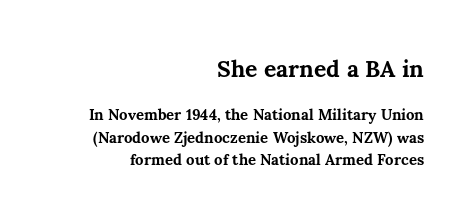
{"italic": "no", "bold": "yes", "underline": "no", "align": "right", "line_spacing": "normal", "line_spacing_ratio": 1.48, "letter_spacing": "normal", "letter_spacing_em": 0.0, "larger_block": "first", "size_ratio": 1.53, "glyph_px": 23}
